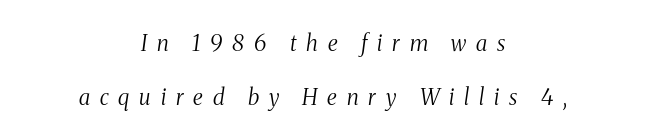
The image shows 22 px text type, italic (leaning right); set centered, loose line spacing (2.44x), unusually wide letter spacing (+0.45 em), not underlined.
